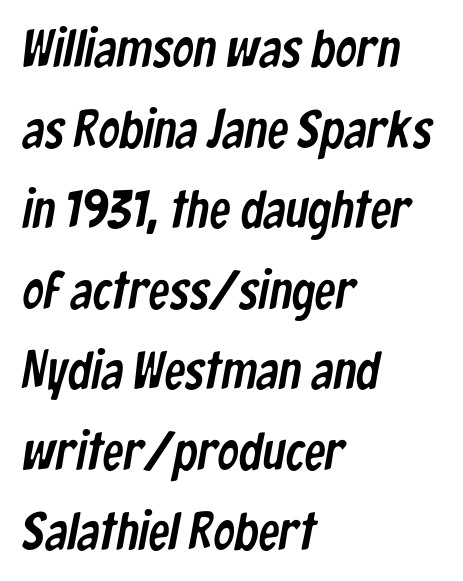
The image shows 53 px condensed sans-serif type; set left-aligned, normal line spacing (1.52x), normal letter spacing, not underlined; low stroke contrast and a medium x-height.
